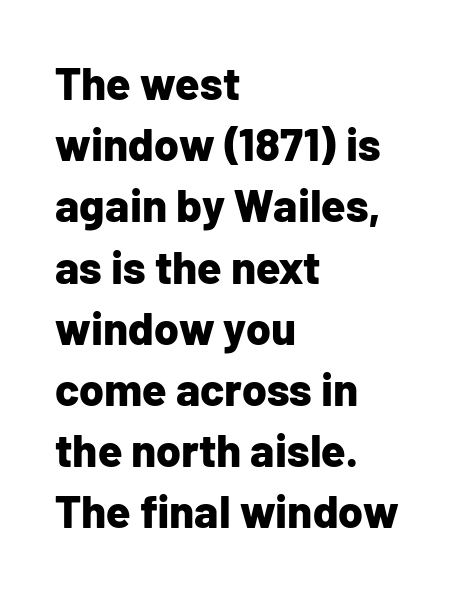
The image shows 45 px bold sans-serif type, upright; set left-aligned, normal line spacing (1.36x), normal letter spacing, not underlined; low stroke contrast and a medium x-height.
